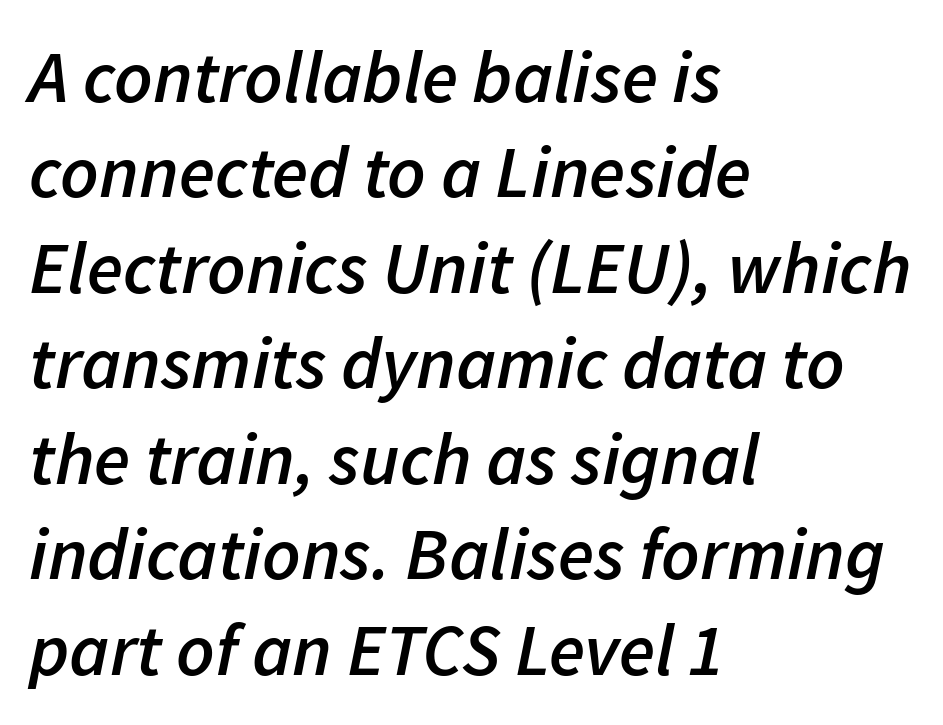
The strip under each line holds only bare page. The paragraph has a hard left edge and a soft right edge. Whoever set this chose a conventional vertical rhythm. You can tell it's italic because the verticals aren't actually vertical. Notice the strokes are somewhat thickened but not fully heavy: this is a semibold. Default kerning and tracking; the words read as compact shapes.
